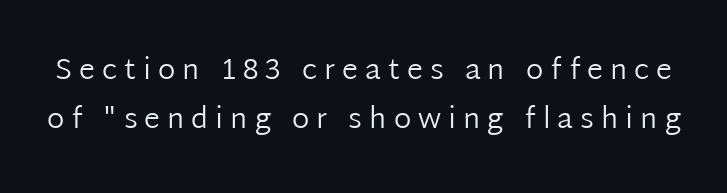
The passage shown has open, widely tracked lettering throughout. Line spacing here is normal. The lettering stays uniformly vertical, giving the passage a roman look. Each row of text sits above clean, open space. These glyphs show unthickened strokes, regular width or finer. Is this a fixed-width face? No — the glyphs have proportional, varying widths.
